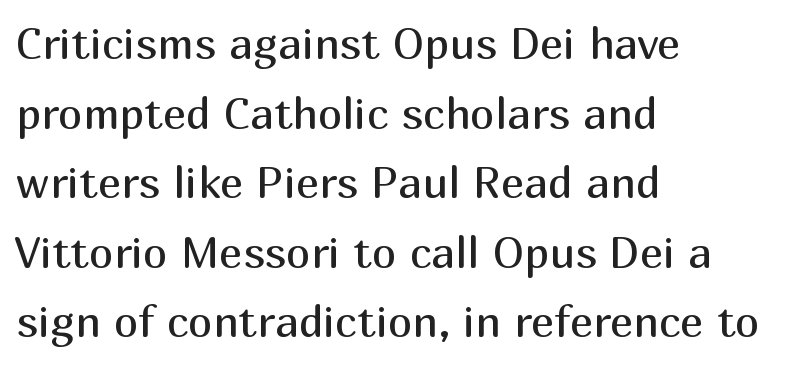
Horizontal bands of white between lines are of average thickness. The letters stand straight up with perfectly vertical stems. Short and long lines alike share a common starting point at left. Look at the tracking — it's just the regular setting, nothing added.
